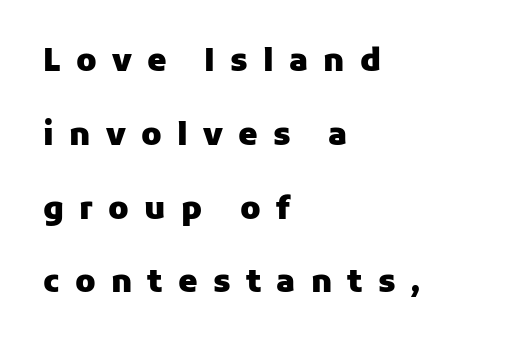
The image shows 31 px heavy sans-serif type, upright; set left-aligned, loose line spacing (2.38x), unusually wide letter spacing (+0.49 em), not underlined; low stroke contrast and a medium x-height.
